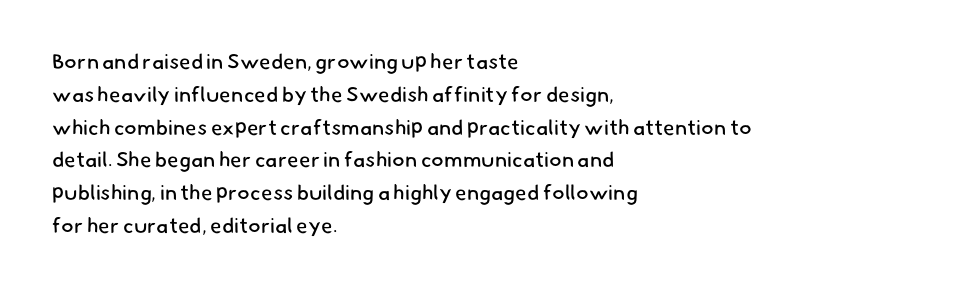
The image shows 21 px text type; set left-aligned, normal line spacing (1.56x), normal letter spacing, not underlined.
